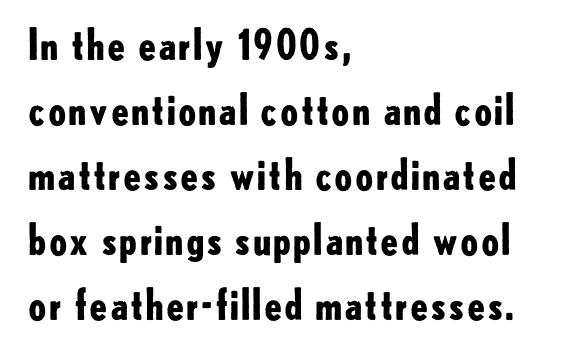
Set as a true bold cut, around the 700 mark. Underline: absent. Does extra space separate the letters? No, they use regular spacing. The passage is arranged the way most books set body copy — flush left. This sample uses an upright cut, with every glyph sitting square on the baseline. I'd call this a sans setting — the letters go barefoot.
